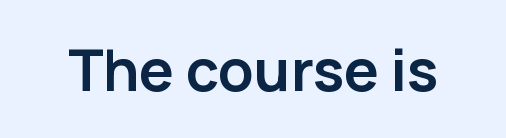
Q: Is the text bold? A: Yes.
Q: Is the text italic (slanted)? A: No, it is upright.
Q: Is the typeface a serif or a sans-serif typeface? A: Sans-serif.
Q: Is the text underlined? A: No.
Q: Is the spacing between letters normal or unusually wide? A: Normal.
Q: Width (condensed, normal, or wide)? A: Normal.
Q: Stroke contrast? A: Low.
Q: x-height? A: Medium.
Q: Monospaced? A: No.
